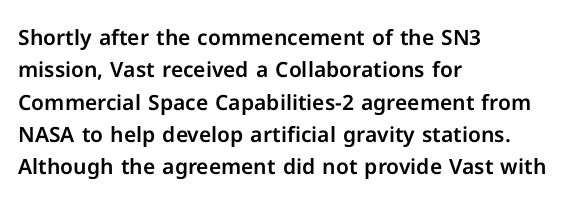
Glyph-to-glyph distance matches everyday printed text. Upright lettering throughout. Notice how descenders clear the ascenders below comfortably — that's standard leading. The strip under each line holds only bare page. Layout note: lines flush left.
